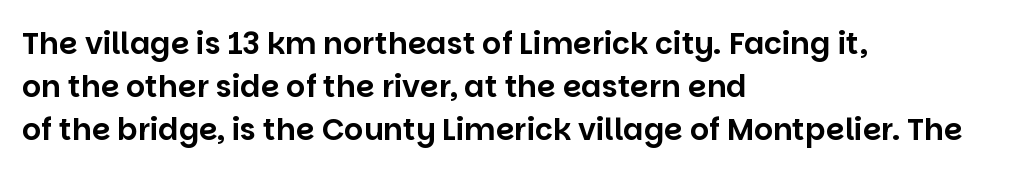
The image shows 30 px sans-serif type, upright; set left-aligned, normal line spacing (1.44x), normal letter spacing, not underlined; low stroke contrast and a large x-height.
